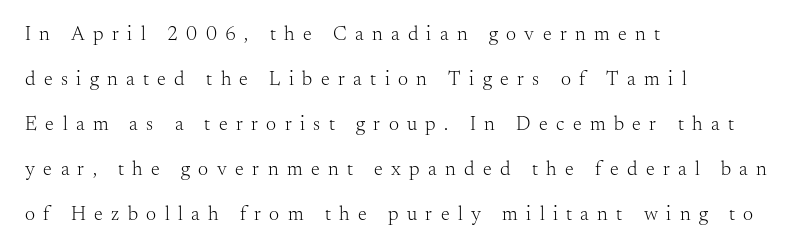
{"italic": "no", "bold": "no", "underline": "no", "align": "left", "line_spacing": "loose", "line_spacing_ratio": 2.25, "letter_spacing": "wide", "letter_spacing_em": 0.42, "glyph_px": 20}
